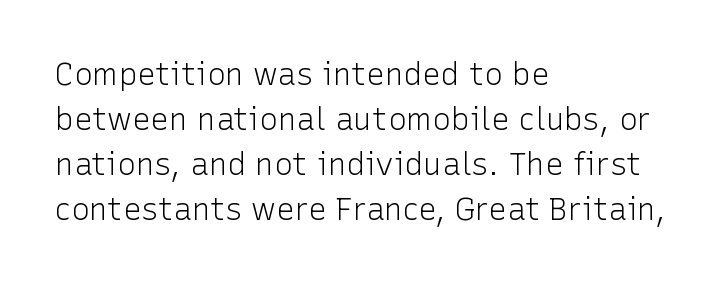
{"serif": "no", "italic": "no", "bold": "no", "weight": "light", "width": "normal", "stroke_contrast": "low", "x_height": "medium", "monospaced": "no", "underline": "no", "align": "left", "line_spacing": "normal", "line_spacing_ratio": 1.45, "letter_spacing": "normal", "letter_spacing_em": 0.0, "glyph_px": 31}
